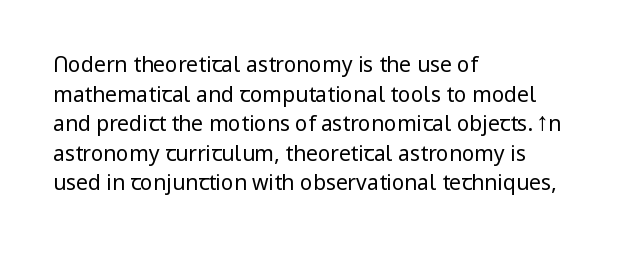
{"italic": "no", "bold": "no", "underline": "no", "align": "left", "line_spacing": "normal", "line_spacing_ratio": 1.41, "letter_spacing": "normal", "letter_spacing_em": 0.0, "glyph_px": 21}
